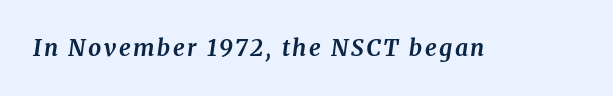
The image shows 23 px bold type, italic (leaning right); set not underlined.
